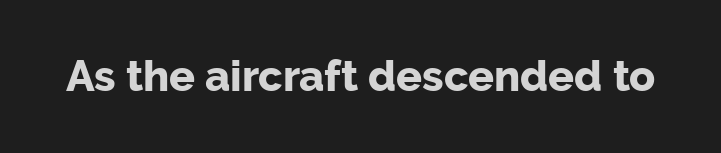
{"serif": "no", "italic": "no", "bold": "yes", "weight": "bold", "width": "normal", "stroke_contrast": "low", "x_height": "medium", "monospaced": "no", "underline": "no", "letter_spacing": "normal", "letter_spacing_em": 0.0, "glyph_px": 43}
